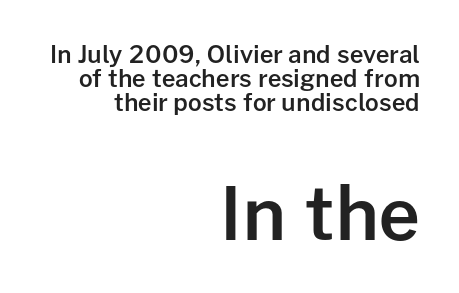
{"serif": "no", "italic": "no", "bold": "semi", "weight": "semibold", "width": "normal", "stroke_contrast": "low", "x_height": "medium", "monospaced": "no", "underline": "no", "align": "right", "line_spacing": "tight", "line_spacing_ratio": 1.0, "letter_spacing": "normal", "letter_spacing_em": 0.0, "larger_block": "second", "size_ratio": 3.04, "glyph_px": 73}
